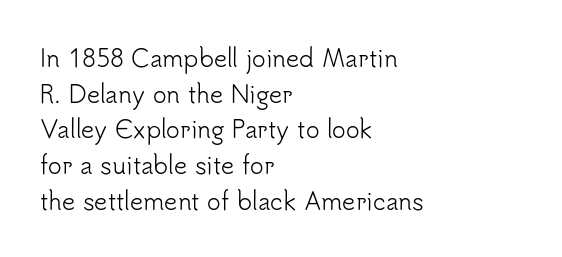
Baseline-to-baseline distance is the conventional proportion of letter height. The passage is arranged the way most books set body copy — flush left. The glyphs are unaccompanied by any horizontal stroke below them. The gaps between neighbouring characters are ordinary and unremarkable.
